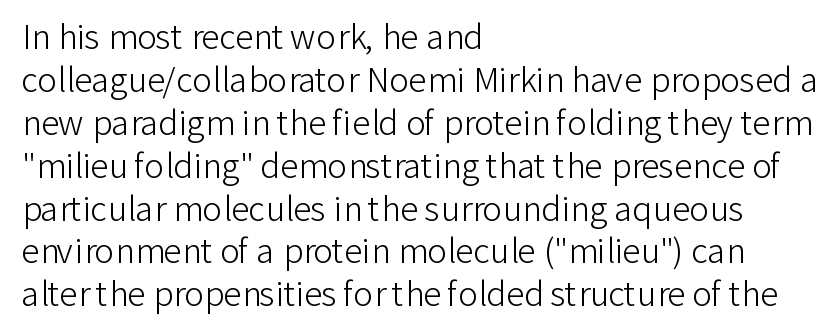
Q: Is the text bold? A: No.
Q: Is the text italic (slanted)? A: No, it is upright.
Q: Is the typeface a serif or a sans-serif typeface? A: Sans-serif.
Q: Is the text underlined? A: No.
Q: How is the paragraph aligned? A: Left-aligned.
Q: Is the spacing between letters normal or unusually wide? A: Normal.
Q: Is the spacing between lines tight, normal or loose? A: Normal.
Q: Width (condensed, normal, or wide)? A: Normal.
Q: Stroke contrast? A: Low.
Q: x-height? A: Medium.
Q: Monospaced? A: No.
